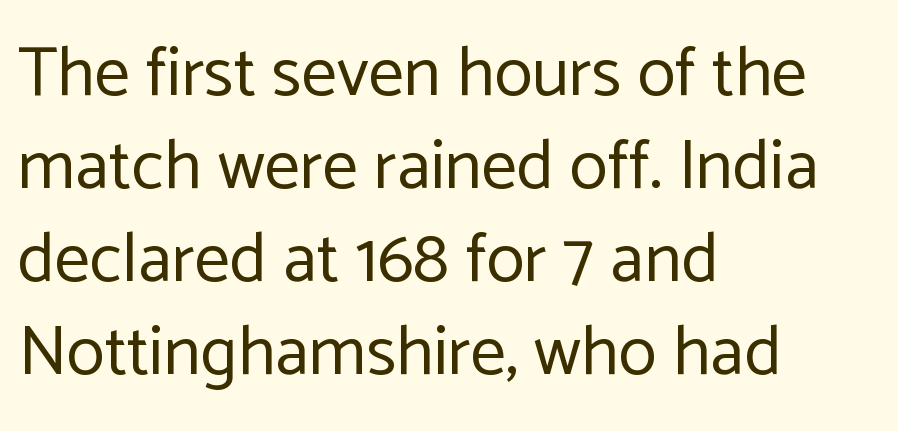
{"serif": "no", "italic": "no", "bold": "no", "weight": "regular", "width": "normal", "stroke_contrast": "low", "x_height": "medium", "monospaced": "no", "underline": "no", "align": "left", "line_spacing": "normal", "line_spacing_ratio": 1.33, "letter_spacing": "normal", "letter_spacing_em": 0.0, "glyph_px": 70}
